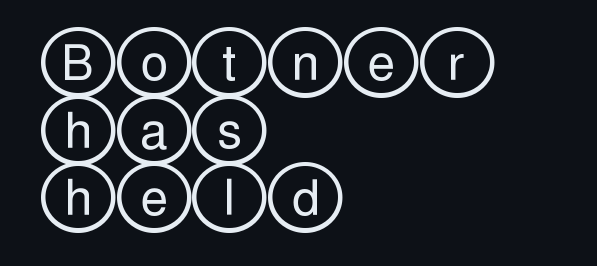
{"italic": "no", "width": "wide", "x_height": "large", "underline": "no", "align": "left", "line_spacing": "normal", "line_spacing_ratio": 1.38, "letter_spacing": "normal", "letter_spacing_em": 0.0, "glyph_px": 49}
